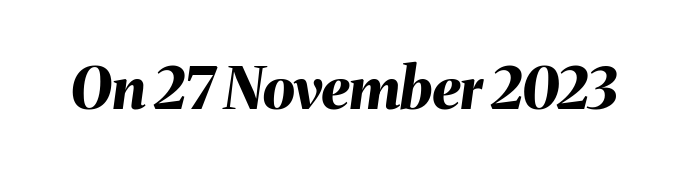
Q: Is the text bold? A: Yes.
Q: Is the text italic (slanted)? A: Yes, it leans right by about 8 degrees.
Q: Is the text underlined? A: No.
Q: Is the spacing between letters normal or unusually wide? A: Normal.
Q: Width (condensed, normal, or wide)? A: Normal.
Q: Stroke contrast? A: Medium.
Q: x-height? A: Medium.
Q: Monospaced? A: No.
